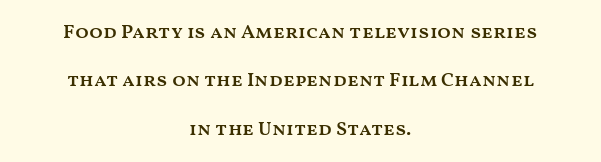
{"italic": "no", "bold": "semi", "underline": "no", "align": "center", "line_spacing": "loose", "line_spacing_ratio": 2.42, "letter_spacing": "normal", "letter_spacing_em": 0.0, "glyph_px": 20}
